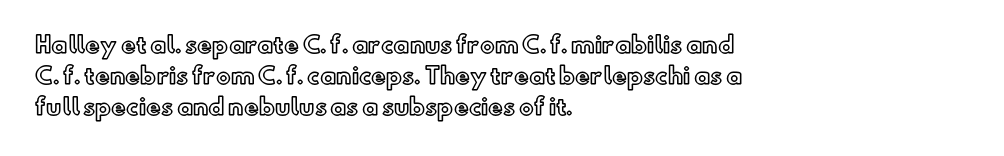
Nope, not italic — everything's standing straight. You could call the tracking neutral — neither tight nor loose. Descenders hang freely into open space. Vertical spacing — default. The compositor pushed each line to the left boundary.
